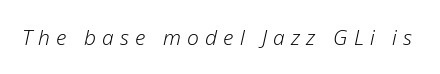
The image shows 21 px text type, italic (leaning right); set unusually wide letter spacing (+0.29 em), not underlined.
